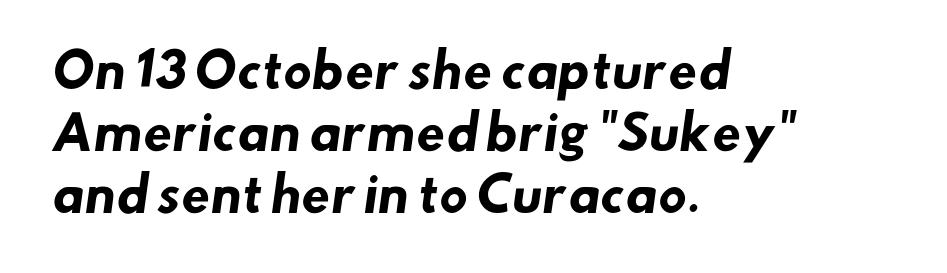
Q: Is the text bold? A: Yes.
Q: Is the typeface a serif or a sans-serif typeface? A: Sans-serif.
Q: Is the text underlined? A: No.
Q: How is the paragraph aligned? A: Left-aligned.
Q: Is the spacing between letters normal or unusually wide? A: Normal.
Q: Is the spacing between lines tight, normal or loose? A: Normal.
Q: Width (condensed, normal, or wide)? A: Normal.
Q: Stroke contrast? A: Low.
Q: x-height? A: Small.
Q: Monospaced? A: No.
